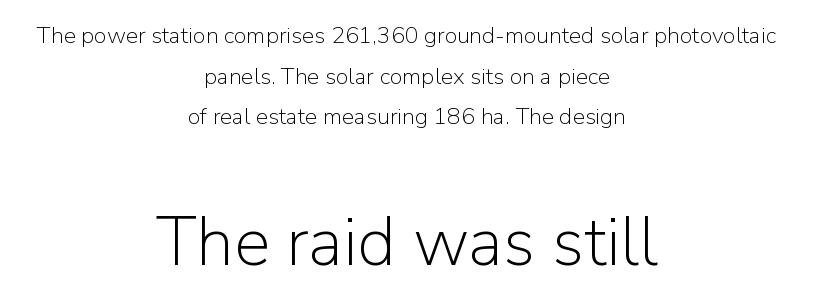
Q: Is the text bold? A: No.
Q: Is the text italic (slanted)? A: No, it is upright.
Q: Is the typeface a serif or a sans-serif typeface? A: Sans-serif.
Q: Is the text underlined? A: No.
Q: How is the paragraph aligned? A: Centered.
Q: Is the spacing between letters normal or unusually wide? A: Normal.
Q: Which block of text is set in a larger size, the first (top) or the second (bottom)? A: The second (bottom) one.
Q: Width (condensed, normal, or wide)? A: Normal.
Q: Stroke contrast? A: Low.
Q: x-height? A: Medium.
Q: Monospaced? A: No.
